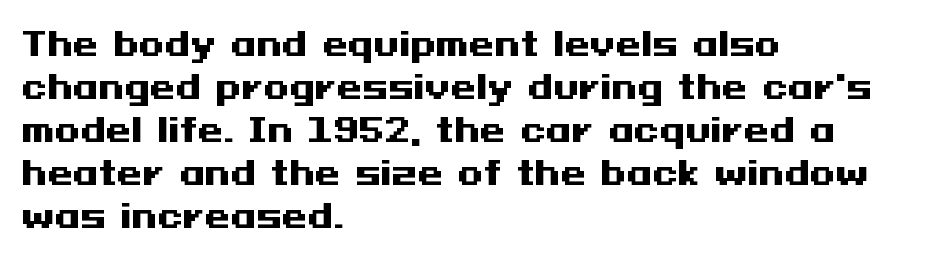
{"serif": "no", "italic": "no", "bold": "yes", "weight": "heavy", "width": "wide", "stroke_contrast": "medium", "x_height": "medium", "underline": "no", "align": "left", "line_spacing": "normal", "line_spacing_ratio": 1.3, "letter_spacing": "normal", "letter_spacing_em": 0.0, "glyph_px": 33}
